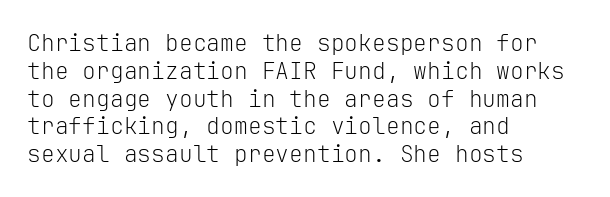
The image shows 23 px text type, upright; set left-aligned, line spacing 1.21x, normal letter spacing, not underlined.
